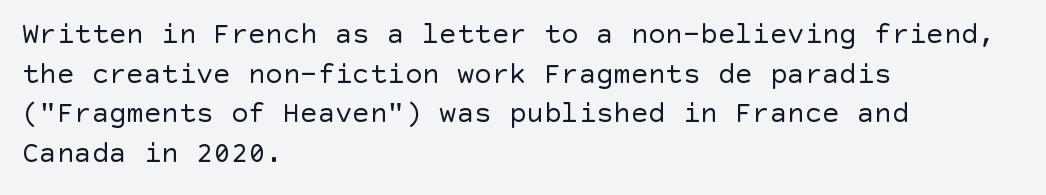
The image shows 29 px regular-weight sans-serif type, upright; set left-aligned, normal line spacing (1.37x), normal letter spacing, not underlined; a large x-height.
